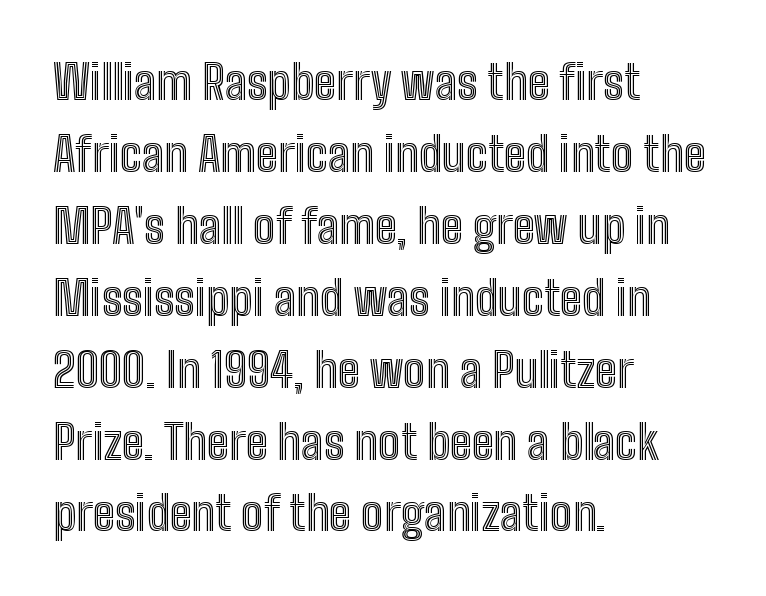
The image shows 47 px condensed type, upright; set left-aligned, normal line spacing (1.53x), normal letter spacing, not underlined; a medium x-height.
